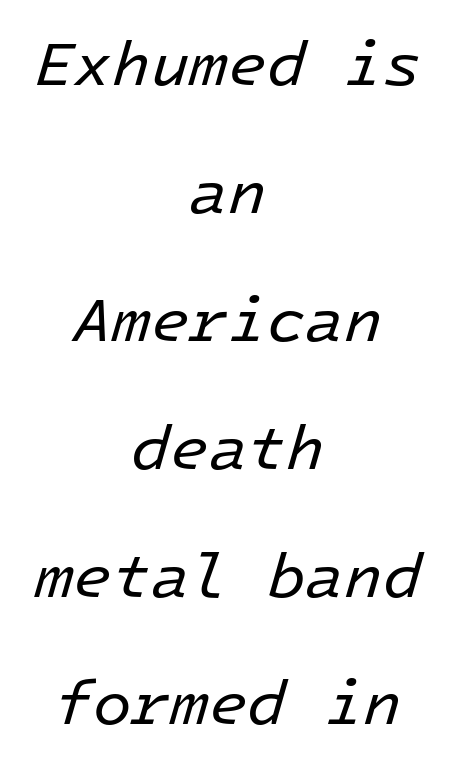
The image shows 63 px regular-weight type, italic (leaning right), monospaced; set centered, loose line spacing (2.03x), normal letter spacing, not underlined; low stroke contrast and a medium x-height.
